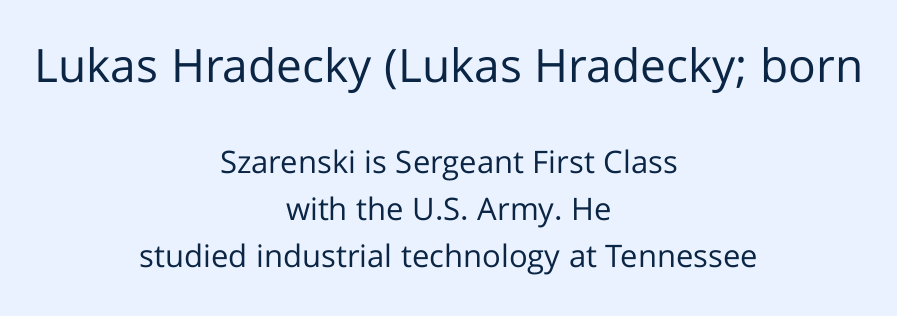
Q: Is the text bold? A: No.
Q: Is the text italic (slanted)? A: No, it is upright.
Q: Is the typeface a serif or a sans-serif typeface? A: Sans-serif.
Q: Is the text underlined? A: No.
Q: How is the paragraph aligned? A: Centered.
Q: Is the spacing between letters normal or unusually wide? A: Normal.
Q: Is the spacing between lines tight, normal or loose? A: Normal.
Q: Which block of text is set in a larger size, the first (top) or the second (bottom)? A: The first (top) one.
Q: Width (condensed, normal, or wide)? A: Normal.
Q: Stroke contrast? A: Low.
Q: x-height? A: Medium.
Q: Monospaced? A: No.
